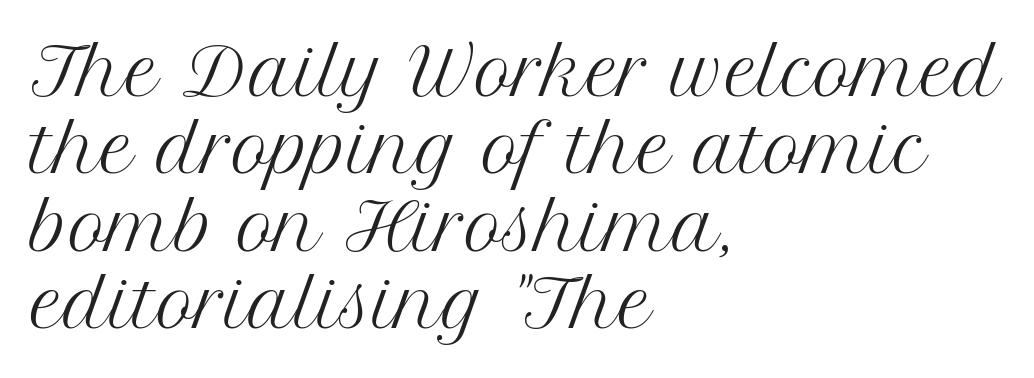
The image shows 64 px regular-weight type; set left-aligned, line spacing 1.21x, normal letter spacing, not underlined; medium stroke contrast and a medium x-height.
